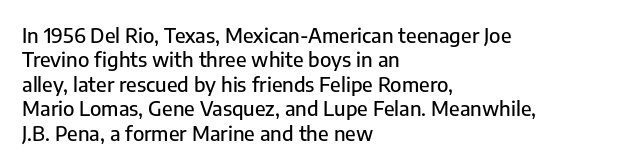
Q: Is the text italic (slanted)? A: No, it is upright.
Q: Is the text underlined? A: No.
Q: How is the paragraph aligned? A: Left-aligned.
Q: Is the spacing between letters normal or unusually wide? A: Normal.
